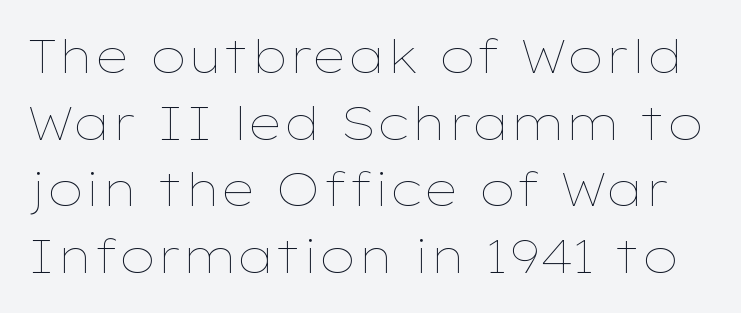
Heft: none added — not bold. Interline gaps are of average width in this sample. These lines are rendered in a variable-pitch font. Nobody touched the tracking dial on this one.
